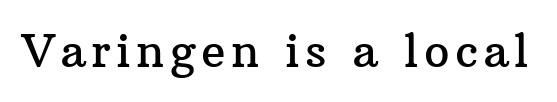
You can tell it's not italic because the verticals are truly vertical. This sample uses a serif face. Has an underline been added? It has not. You could not count columns in this text — the font is proportionally spaced.
